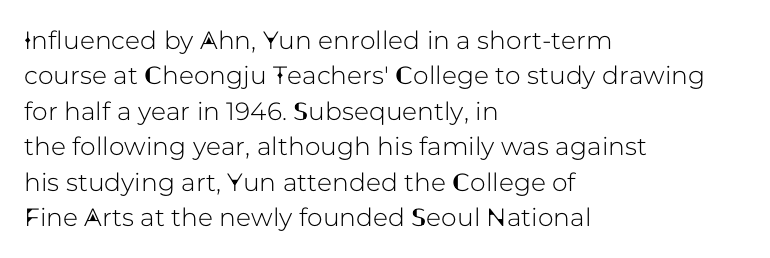
{"italic": "no", "underline": "no", "align": "left", "line_spacing": "normal", "line_spacing_ratio": 1.42, "letter_spacing": "normal", "letter_spacing_em": 0.0, "glyph_px": 25}
